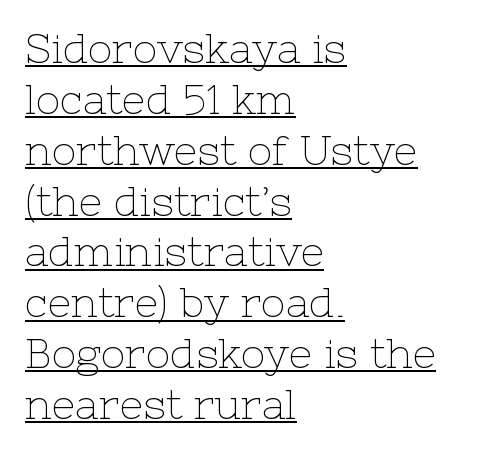
In terms of posture, this sample is upright. Do the characters align in a grid? No, the font is proportional. In designer terms, the underline attribute is active on this setting. Short note: letters normally spaced.
